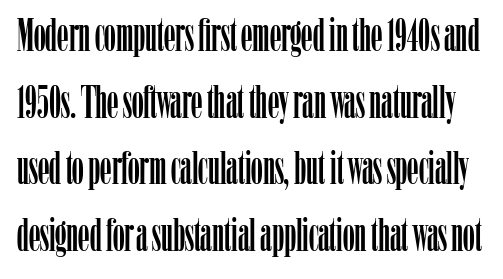
Here the designer chose a conventional face with non-uniform glyph widths. Each row of text sits above clean, open space. Is there much room between lines? A standard amount, neither cramped nor airy. This is roman type, the default non-slanted kind. Are there feet on the stems? There are — it's a serif. No extra tracking has been applied to these lines.
